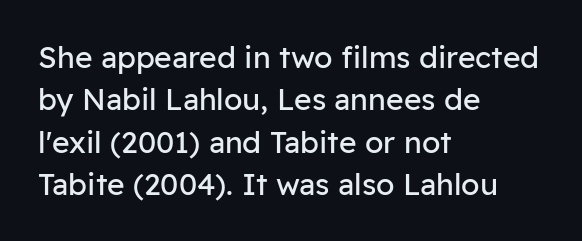
Q: Is the text bold? A: No.
Q: Is the text italic (slanted)? A: No, it is upright.
Q: Is the typeface a serif or a sans-serif typeface? A: Sans-serif.
Q: Is the text underlined? A: No.
Q: How is the paragraph aligned? A: Left-aligned.
Q: Is the spacing between letters normal or unusually wide? A: Normal.
Q: Is the spacing between lines tight, normal or loose? A: Normal.
Q: Width (condensed, normal, or wide)? A: Normal.
Q: Stroke contrast? A: Low.
Q: x-height? A: Medium.
Q: Monospaced? A: No.
